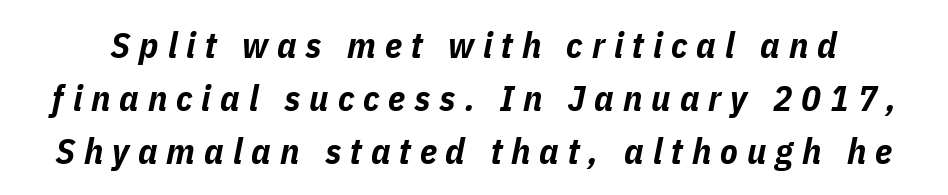
Q: Is the text bold? A: Yes.
Q: Is the text italic (slanted)? A: Yes, it leans right by about 11 degrees.
Q: Is the text underlined? A: No.
Q: Is the spacing between letters normal or unusually wide? A: Unusually wide.
Q: Is the spacing between lines tight, normal or loose? A: Normal.
Q: Width (condensed, normal, or wide)? A: Condensed.
Q: Stroke contrast? A: Low.
Q: x-height? A: Medium.
Q: Monospaced? A: No.
